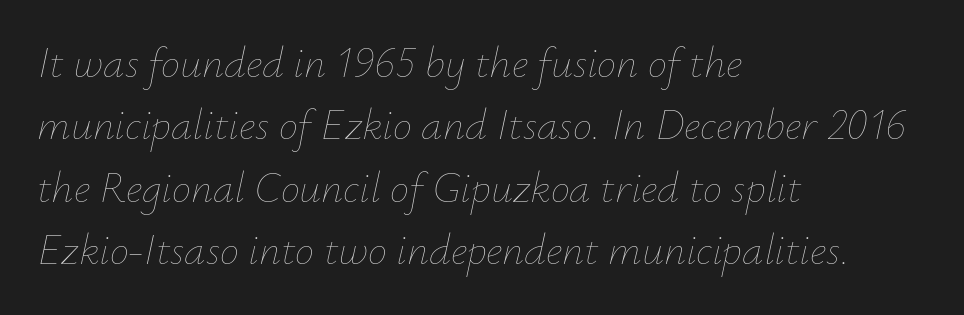
The image shows 43 px thin type, italic (leaning right); set left-aligned, normal line spacing (1.45x), normal letter spacing, not underlined; low stroke contrast and a small x-height.
